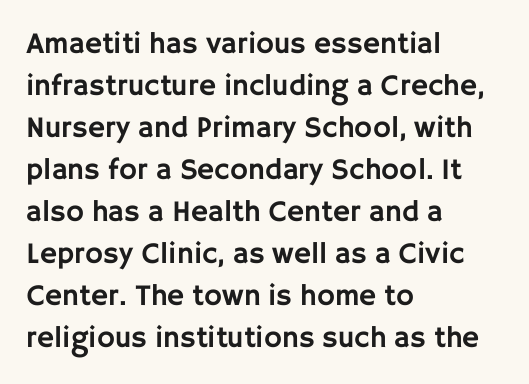
Q: Is the text italic (slanted)? A: No, it is upright.
Q: Is the typeface a serif or a sans-serif typeface? A: Sans-serif.
Q: Is the text underlined? A: No.
Q: How is the paragraph aligned? A: Left-aligned.
Q: Is the spacing between letters normal or unusually wide? A: Normal.
Q: Is the spacing between lines tight, normal or loose? A: Normal.
Q: Width (condensed, normal, or wide)? A: Normal.
Q: Stroke contrast? A: Low.
Q: x-height? A: Large.
Q: Monospaced? A: No.
